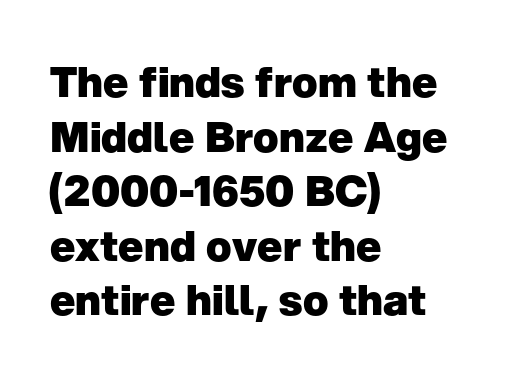
Q: Is the text bold? A: Yes.
Q: Is the text italic (slanted)? A: No, it is upright.
Q: Is the typeface a serif or a sans-serif typeface? A: Sans-serif.
Q: Is the text underlined? A: No.
Q: How is the paragraph aligned? A: Left-aligned.
Q: Is the spacing between letters normal or unusually wide? A: Normal.
Q: Is the spacing between lines tight, normal or loose? A: Normal.
Q: Width (condensed, normal, or wide)? A: Normal.
Q: Stroke contrast? A: Low.
Q: x-height? A: Medium.
Q: Monospaced? A: No.
